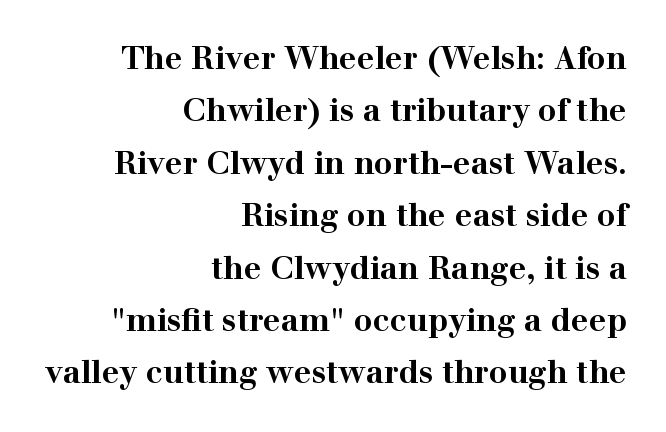
Q: Is the text bold? A: Yes.
Q: Is the text italic (slanted)? A: No, it is upright.
Q: Is the typeface a serif or a sans-serif typeface? A: Serif.
Q: Is the text underlined? A: No.
Q: How is the paragraph aligned? A: Right-aligned.
Q: Is the spacing between letters normal or unusually wide? A: Normal.
Q: Is the spacing between lines tight, normal or loose? A: Normal.
Q: Width (condensed, normal, or wide)? A: Wide.
Q: Stroke contrast? A: High.
Q: x-height? A: Medium.
Q: Monospaced? A: No.
